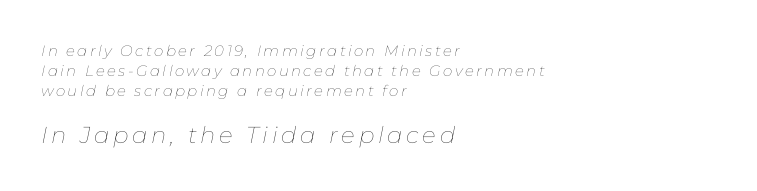
Nobody drew a line under any word here. Vertical spacing — default. Horizontal alignment here is leftward, the default for most running prose. Designer's note — italics engaged.
